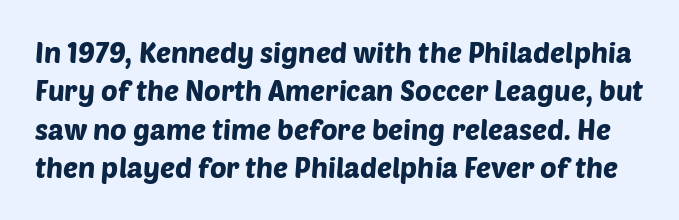
The image shows 28 px sans-serif type; set normal line spacing (1.37x), normal letter spacing, not underlined; low stroke contrast and a large x-height.
